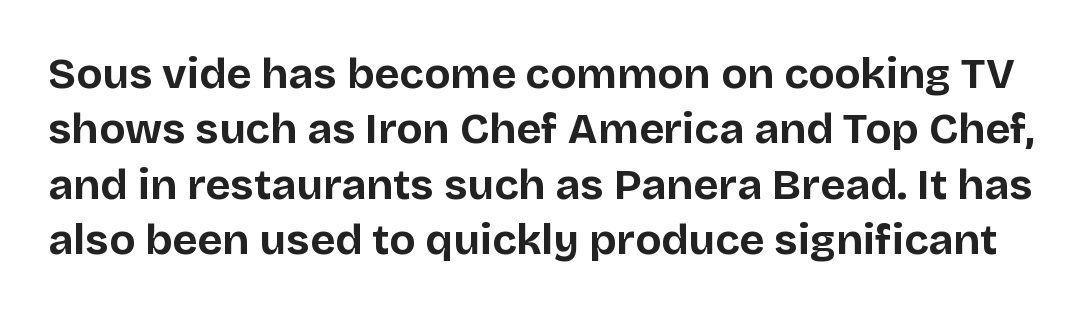
{"serif": "no", "italic": "no", "bold": "yes", "weight": "bold", "width": "normal", "stroke_contrast": "low", "x_height": "large", "monospaced": "no", "underline": "no", "line_spacing": "normal", "line_spacing_ratio": 1.29, "letter_spacing": "normal", "letter_spacing_em": 0.0, "glyph_px": 43}
